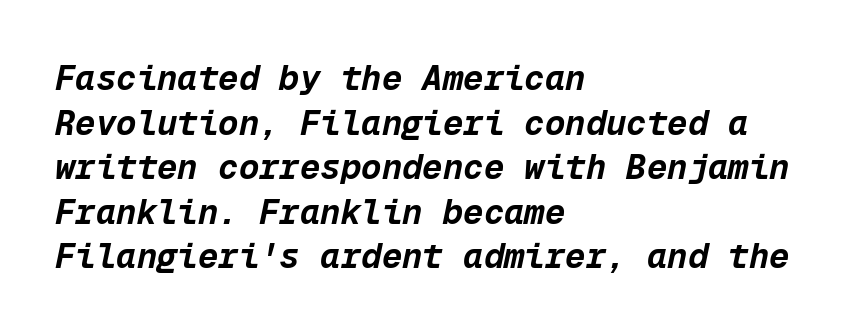
The image shows 34 px bold type, italic (leaning right), monospaced; set left-aligned, normal line spacing (1.31x), normal letter spacing, not underlined; low stroke contrast and a medium x-height.
